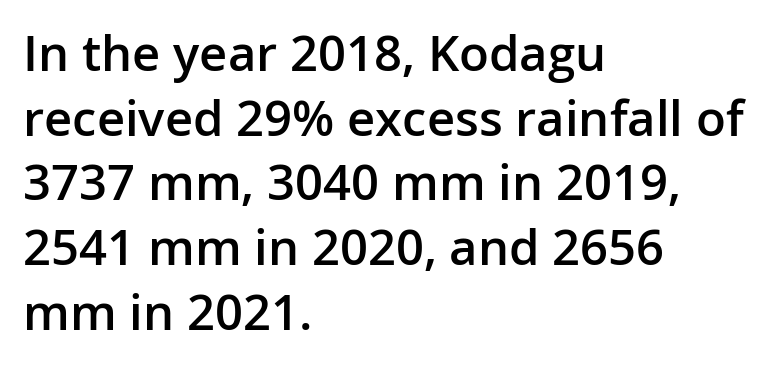
{"serif": "no", "italic": "no", "bold": "semi", "weight": "semibold", "width": "normal", "stroke_contrast": "low", "x_height": "medium", "monospaced": "no", "underline": "no", "align": "left", "line_spacing": "normal", "line_spacing_ratio": 1.32, "letter_spacing": "normal", "letter_spacing_em": 0.0, "glyph_px": 49}
